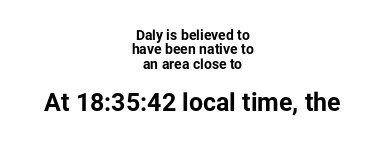
Q: Is the text bold? A: Yes.
Q: Is the text italic (slanted)? A: No, it is upright.
Q: Is the text underlined? A: No.
Q: How is the paragraph aligned? A: Centered.
Q: Is the spacing between letters normal or unusually wide? A: Normal.
Q: Is the spacing between lines tight, normal or loose? A: Tight.
Q: Which block of text is set in a larger size, the first (top) or the second (bottom)? A: The second (bottom) one.
